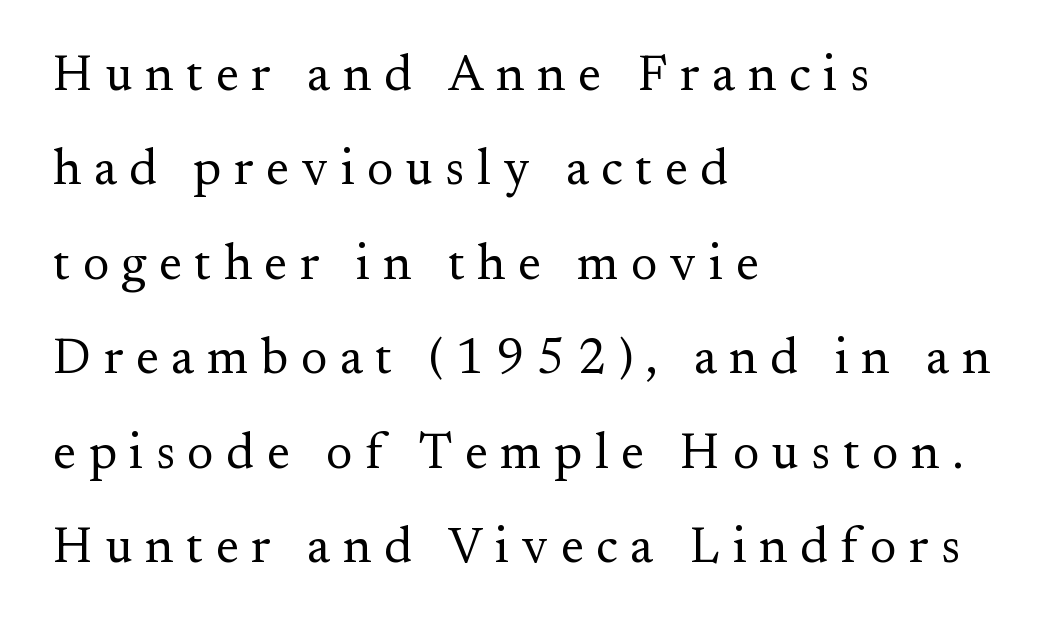
The image shows 50 px regular-weight serif type, upright; set left-aligned, line spacing 1.89x, unusually wide letter spacing (+0.25 em), not underlined; medium stroke contrast and a small x-height.
